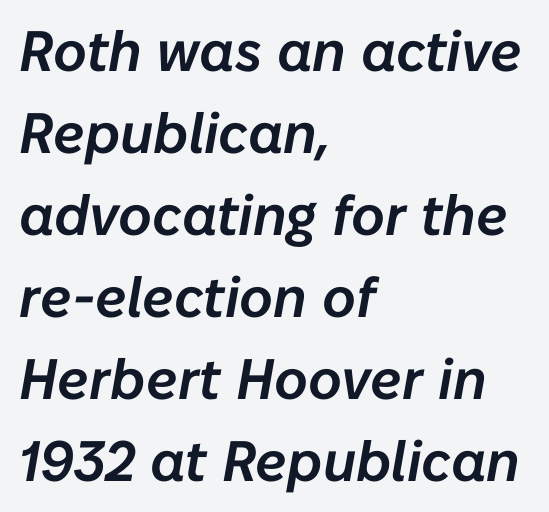
Characters are canted at an angle relative to the baseline's perpendicular. The space between consecutive lines is moderate. The horizontal fit of the characters is conventional and even. The passage shown is typed in a proportional face where columns would drift. All the whitespace from short lines collects on the right. Underline: absent.
